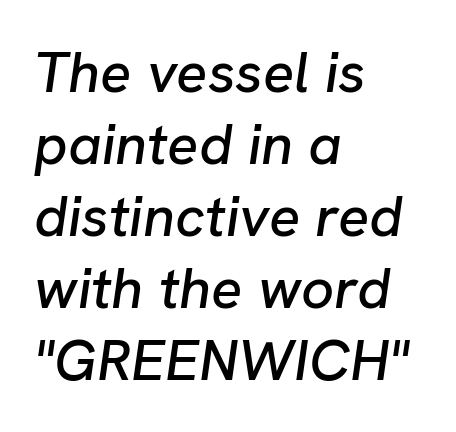
Q: Is the text italic (slanted)? A: Yes, it leans right by about 8 degrees.
Q: Is the text underlined? A: No.
Q: How is the paragraph aligned? A: Left-aligned.
Q: Is the spacing between letters normal or unusually wide? A: Normal.
Q: Width (condensed, normal, or wide)? A: Normal.
Q: Stroke contrast? A: Low.
Q: x-height? A: Medium.
Q: Monospaced? A: No.
